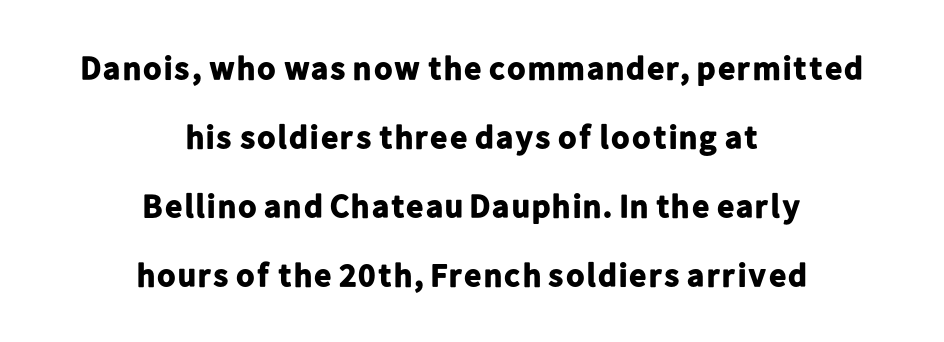
The image shows 33 px bold sans-serif type, upright; set centered, loose line spacing (2.09x), normal letter spacing, not underlined; low stroke contrast and a medium x-height.
